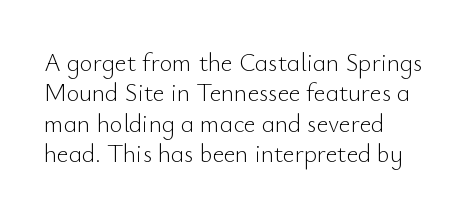
Q: Is the text bold? A: No.
Q: Is the text italic (slanted)? A: No, it is upright.
Q: Is the text underlined? A: No.
Q: How is the paragraph aligned? A: Left-aligned.
Q: Is the spacing between letters normal or unusually wide? A: Normal.
